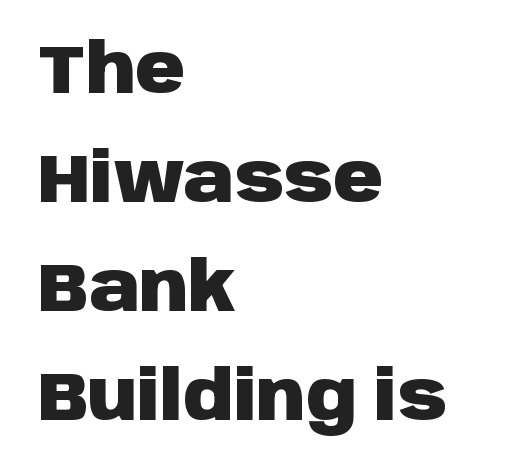
{"serif": "no", "italic": "no", "bold": "yes", "weight": "heavy", "width": "normal", "stroke_contrast": "low", "x_height": "large", "monospaced": "no", "underline": "no", "align": "left", "line_spacing": "normal", "line_spacing_ratio": 1.58, "letter_spacing": "normal", "letter_spacing_em": 0.0, "glyph_px": 69}
